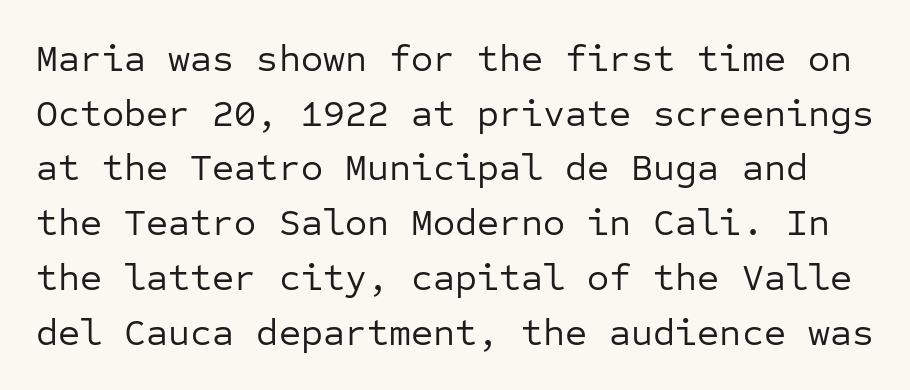
The glyphs are unaccompanied by any horizontal stroke below them. Looks like terminal output: every glyph gets an equal slot. This block has exactly the height ordinary leading produces. The gaps between neighbouring characters are ordinary and unremarkable. To sum up the face: it is a sans, with no serifs.
